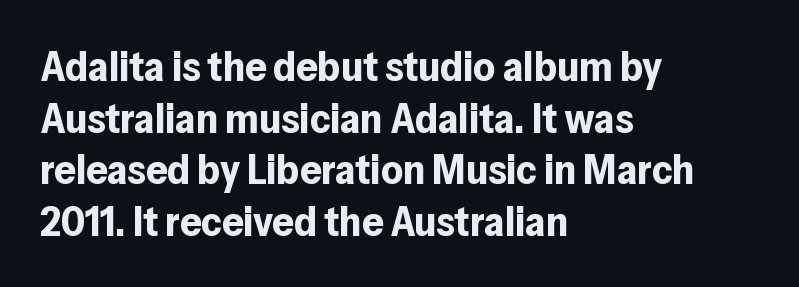
Q: Is the text bold? A: Yes.
Q: Is the text italic (slanted)? A: No, it is upright.
Q: Is the typeface a serif or a sans-serif typeface? A: Sans-serif.
Q: Is the text underlined? A: No.
Q: How is the paragraph aligned? A: Left-aligned.
Q: Is the spacing between letters normal or unusually wide? A: Normal.
Q: Width (condensed, normal, or wide)? A: Normal.
Q: Stroke contrast? A: Low.
Q: x-height? A: Medium.
Q: Monospaced? A: No.
